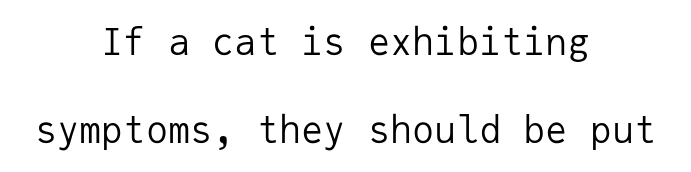
The image shows 37 px regular-weight sans-serif type, upright, monospaced; set centered, loose line spacing (2.39x), normal letter spacing, not underlined; low stroke contrast and a medium x-height.
